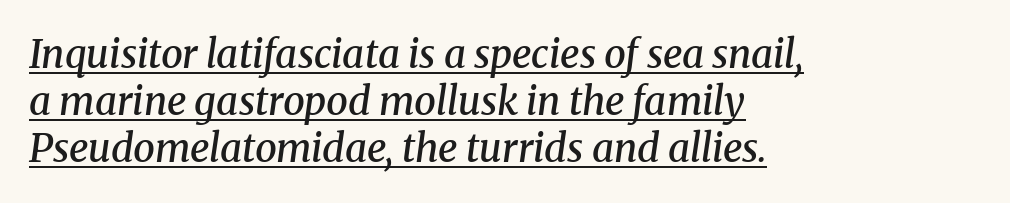
The image shows 39 px semibold serif type, italic (leaning right); set left-aligned, line spacing 1.21x, normal letter spacing, underlined; medium stroke contrast and a medium x-height.
